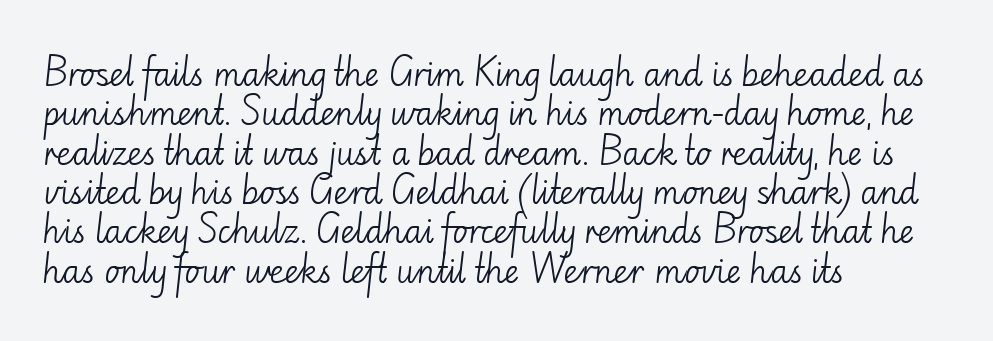
Q: Is the text bold? A: No.
Q: Is the text italic (slanted)? A: Yes.
Q: Is the typeface a serif or a sans-serif typeface? A: Sans-serif.
Q: Is the text underlined? A: No.
Q: How is the paragraph aligned? A: Left-aligned.
Q: Is the spacing between letters normal or unusually wide? A: Normal.
Q: Width (condensed, normal, or wide)? A: Normal.
Q: Stroke contrast? A: Low.
Q: x-height? A: Small.
Q: Monospaced? A: No.
